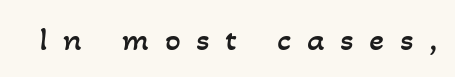
{"bold": "no", "weight": "regular", "width": "normal", "stroke_contrast": "low", "x_height": "small", "monospaced": "no", "underline": "no", "letter_spacing": "wide", "letter_spacing_em": 0.44, "glyph_px": 35}
